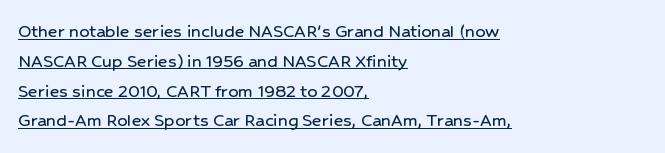
The image shows 20 px text type, upright; set left-aligned, normal line spacing (1.49x), normal letter spacing, underlined.
